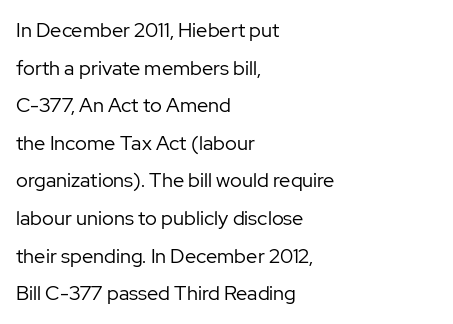
If you drew a line through each stem, it would be perfectly vertical. If you drew a ruler down the left edge, every line would touch it. Honestly, the letter spacing is just normal — you wouldn't notice it. The glyphs are unaccompanied by any horizontal stroke below them. Weight class: somewhere from thin through regular.
